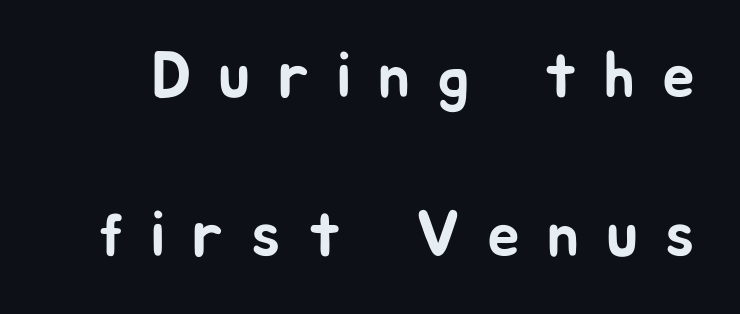
{"serif": "no", "italic": "no", "width": "normal", "stroke_contrast": "low", "x_height": "medium", "monospaced": "no", "underline": "no", "line_spacing": "loose", "line_spacing_ratio": 2.44, "letter_spacing": "wide", "letter_spacing_em": 0.42, "glyph_px": 65}
